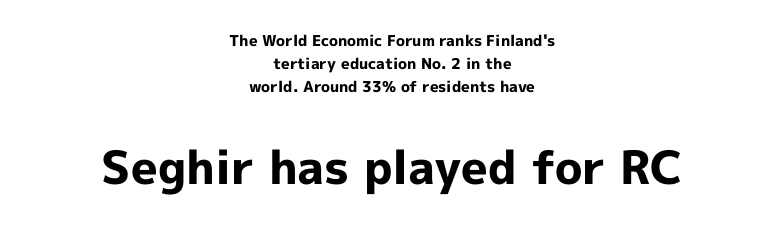
Q: Is the text bold? A: Yes.
Q: Is the text italic (slanted)? A: No, it is upright.
Q: Is the typeface a serif or a sans-serif typeface? A: Sans-serif.
Q: Is the text underlined? A: No.
Q: How is the paragraph aligned? A: Centered.
Q: Is the spacing between letters normal or unusually wide? A: Normal.
Q: Is the spacing between lines tight, normal or loose? A: Normal.
Q: Which block of text is set in a larger size, the first (top) or the second (bottom)? A: The second (bottom) one.
Q: Width (condensed, normal, or wide)? A: Normal.
Q: x-height? A: Medium.
Q: Monospaced? A: No.
